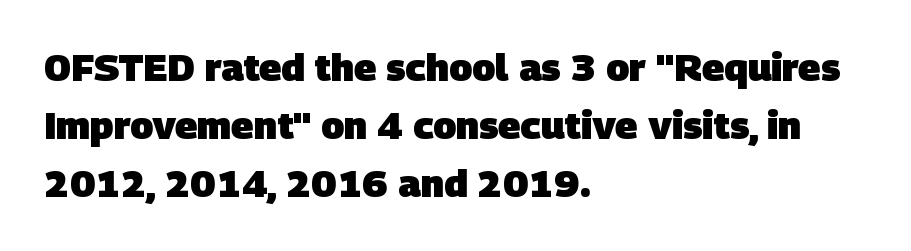
Q: Is the text bold? A: Yes.
Q: Is the typeface a serif or a sans-serif typeface? A: Sans-serif.
Q: Is the text underlined? A: No.
Q: How is the paragraph aligned? A: Left-aligned.
Q: Is the spacing between letters normal or unusually wide? A: Normal.
Q: Is the spacing between lines tight, normal or loose? A: Normal.
Q: Width (condensed, normal, or wide)? A: Normal.
Q: Stroke contrast? A: Low.
Q: x-height? A: Large.
Q: Monospaced? A: No.
